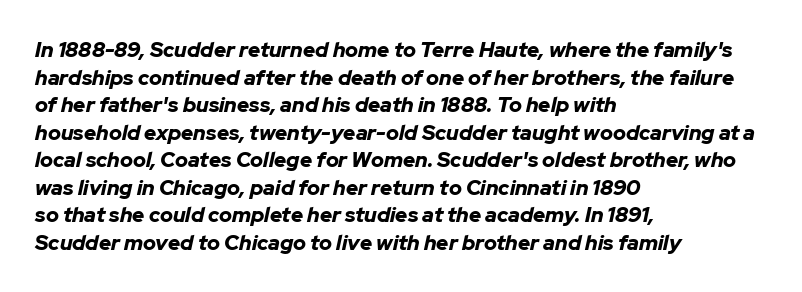
Q: Is the text bold? A: Yes.
Q: Is the text italic (slanted)? A: Yes, it leans right by about 12 degrees.
Q: Is the text underlined? A: No.
Q: How is the paragraph aligned? A: Left-aligned.
Q: Is the spacing between letters normal or unusually wide? A: Normal.
Q: Is the spacing between lines tight, normal or loose? A: Normal.
